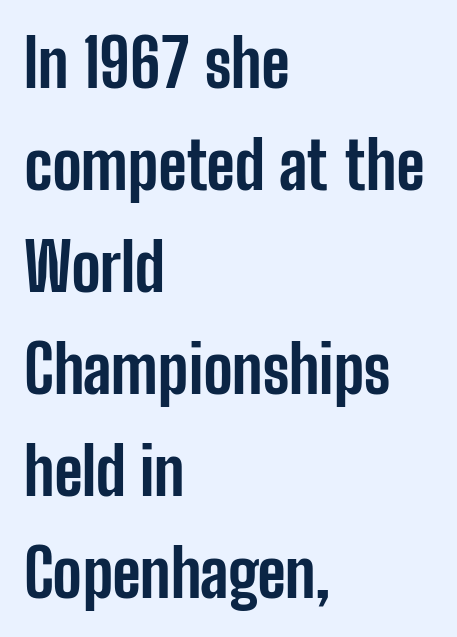
Q: Is the text bold? A: Yes.
Q: Is the text italic (slanted)? A: No, it is upright.
Q: Is the typeface a serif or a sans-serif typeface? A: Sans-serif.
Q: Is the text underlined? A: No.
Q: How is the paragraph aligned? A: Left-aligned.
Q: Is the spacing between letters normal or unusually wide? A: Normal.
Q: Is the spacing between lines tight, normal or loose? A: Normal.
Q: Width (condensed, normal, or wide)? A: Condensed.
Q: Stroke contrast? A: Low.
Q: x-height? A: Medium.
Q: Monospaced? A: No.
